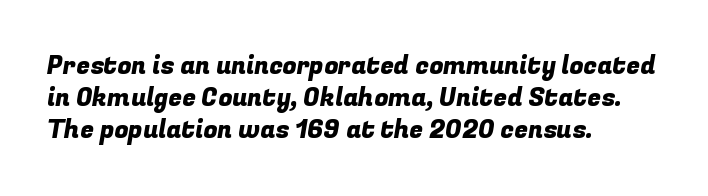
Descenders hang freely into open space. Line starts are locked; line ends wander. Characters follow at the spacing the type designer built in. A normal amount of white space separates one row of letters from the next.
